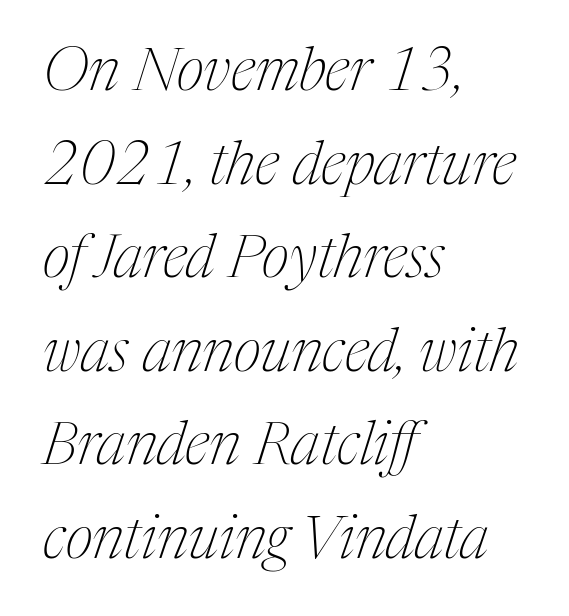
The image shows 60 px thin, condensed serif type, italic (leaning right); set left-aligned, normal line spacing (1.56x), normal letter spacing, not underlined; medium stroke contrast and a medium x-height.
